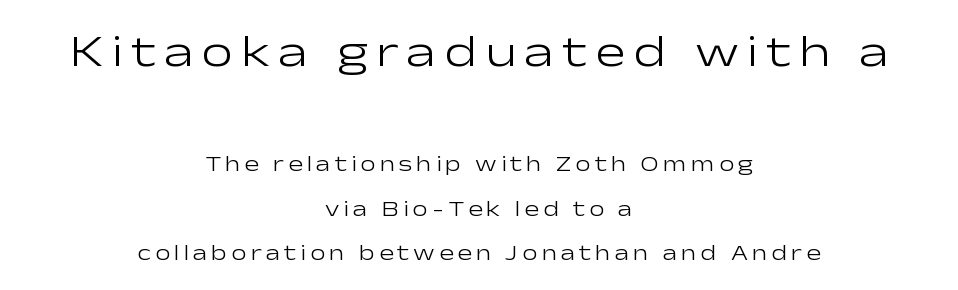
Q: Is the text bold? A: No.
Q: Is the text italic (slanted)? A: No, it is upright.
Q: Is the typeface a serif or a sans-serif typeface? A: Sans-serif.
Q: Is the text underlined? A: No.
Q: How is the paragraph aligned? A: Centered.
Q: Is the spacing between lines tight, normal or loose? A: Loose.
Q: Which block of text is set in a larger size, the first (top) or the second (bottom)? A: The first (top) one.
Q: Width (condensed, normal, or wide)? A: Wide.
Q: Stroke contrast? A: Low.
Q: x-height? A: Medium.
Q: Monospaced? A: No.
